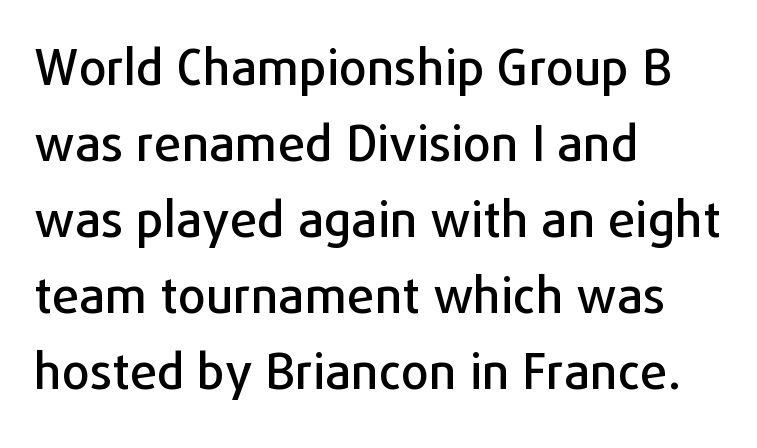
Q: Is the text italic (slanted)? A: No, it is upright.
Q: Is the typeface a serif or a sans-serif typeface? A: Sans-serif.
Q: Is the text underlined? A: No.
Q: How is the paragraph aligned? A: Left-aligned.
Q: Is the spacing between letters normal or unusually wide? A: Normal.
Q: Is the spacing between lines tight, normal or loose? A: Normal.
Q: Width (condensed, normal, or wide)? A: Normal.
Q: Stroke contrast? A: Low.
Q: x-height? A: Medium.
Q: Monospaced? A: No.
